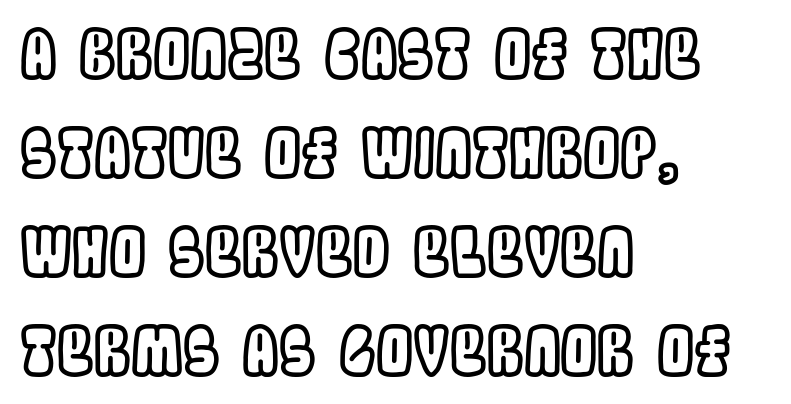
Q: Is the text italic (slanted)? A: No, it is upright.
Q: Is the text underlined? A: No.
Q: How is the paragraph aligned? A: Left-aligned.
Q: Is the spacing between letters normal or unusually wide? A: Normal.
Q: Is the spacing between lines tight, normal or loose? A: Normal.
Q: Width (condensed, normal, or wide)? A: Condensed.
Q: x-height? A: Large.
Q: Monospaced? A: No.
